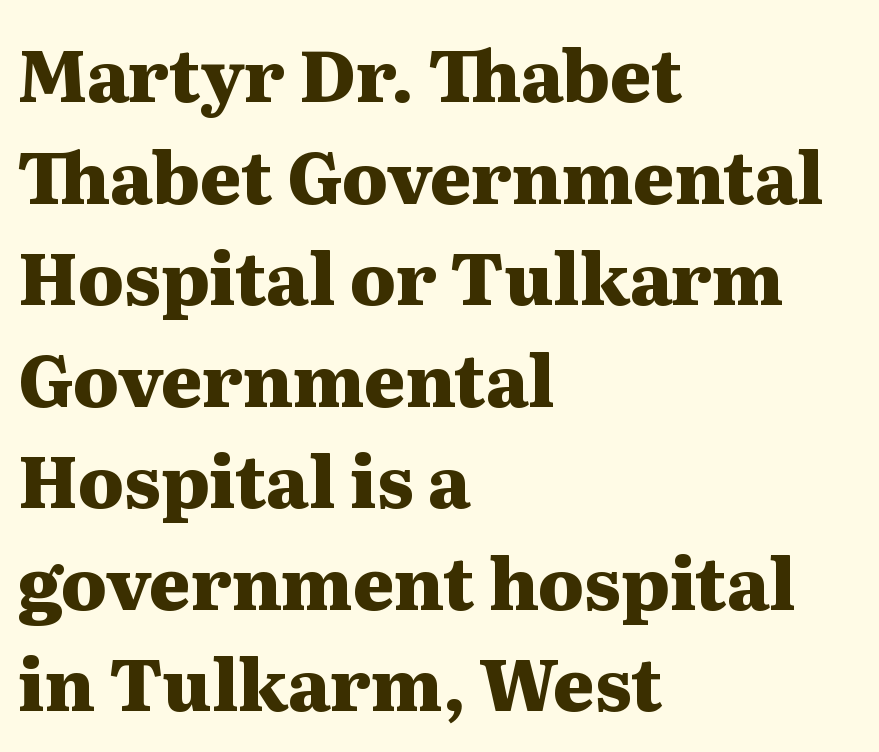
The image shows 71 px heavy, wide serif type, upright; set left-aligned, normal line spacing (1.43x), normal letter spacing, not underlined; medium stroke contrast and a medium x-height.
